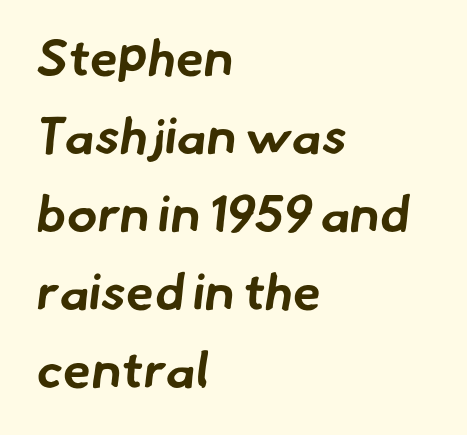
The image shows 51 px bold sans-serif type; set left-aligned, normal line spacing (1.53x), normal letter spacing, not underlined; low stroke contrast and a small x-height.
